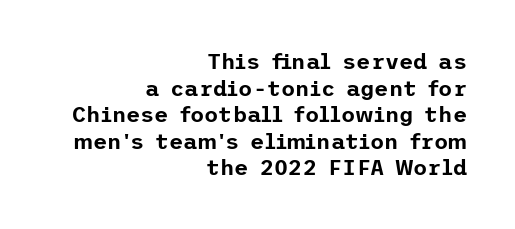
The type is set solid horizontally, with unmodified tracking. Notice how the stems are strictly vertical — no italics here. A flush-right, rag-left setting is used for this passage. This rendering features lettering with no underline.
